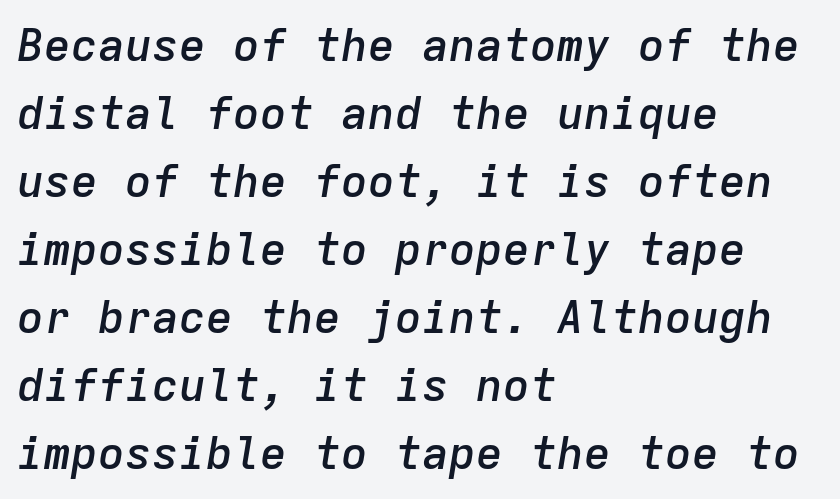
Q: Is the text bold? A: Semi-bold.
Q: Is the text italic (slanted)? A: Yes, it leans right by about 9 degrees.
Q: Is the text underlined? A: No.
Q: How is the paragraph aligned? A: Left-aligned.
Q: Is the spacing between letters normal or unusually wide? A: Normal.
Q: Is the spacing between lines tight, normal or loose? A: Normal.
Q: Width (condensed, normal, or wide)? A: Normal.
Q: Stroke contrast? A: Low.
Q: x-height? A: Medium.
Q: Monospaced? A: Yes.
